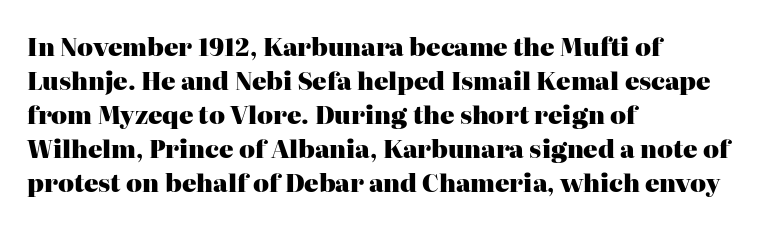
The passage shown stacks its lines at a standard gap. These lines keep a tight, regular rhythm from letter to letter. Descenders hang freely into open space. The sample has been set heavy, in full bold. Leftover space on each line is placed entirely after the last word. Nope, not italic — everything's standing straight.
